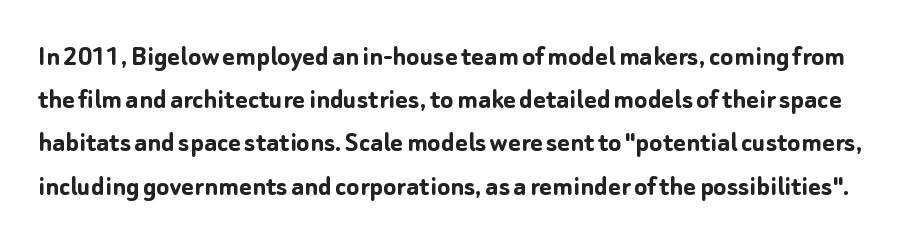
{"serif": "no", "italic": "no", "bold": "yes", "weight": "semibold", "width": "normal", "stroke_contrast": "low", "x_height": "medium", "monospaced": "no", "underline": "no", "line_spacing": "normal", "line_spacing_ratio": 1.44, "letter_spacing": "normal", "letter_spacing_em": 0.0, "glyph_px": 30}
